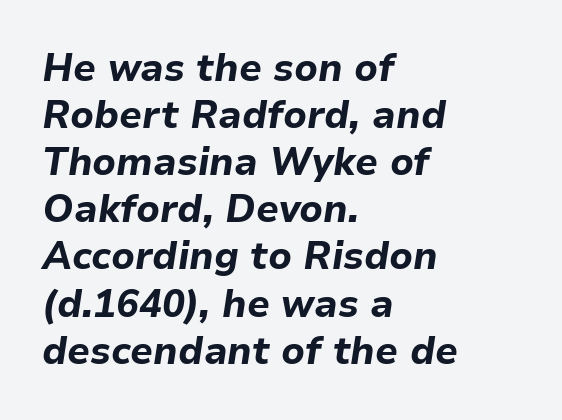
Just letters on the line, the space beneath them empty. These lines keep a tight, regular rhythm from letter to letter. Caption: bold face, heavy strokes. Rendered with sloped, italic letterforms. One-word summary of the alignment: left.
